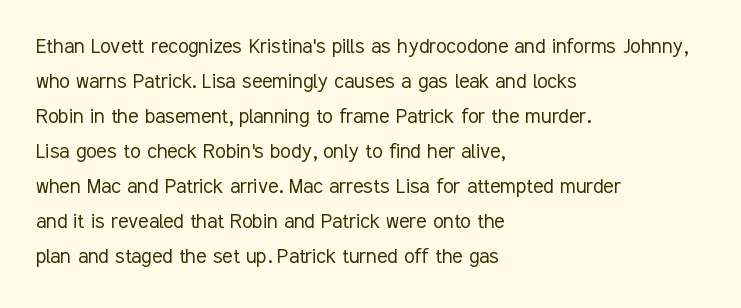
Q: Is the text bold? A: No.
Q: Is the text italic (slanted)? A: No, it is upright.
Q: Is the text underlined? A: No.
Q: How is the paragraph aligned? A: Left-aligned.
Q: Is the spacing between letters normal or unusually wide? A: Normal.
Q: Is the spacing between lines tight, normal or loose? A: Normal.
